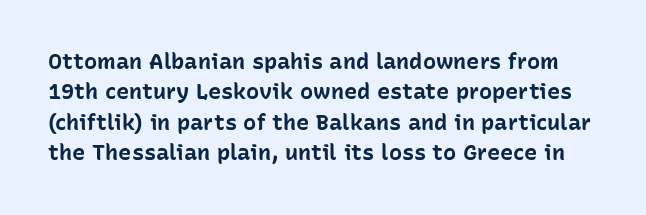
Q: Is the text bold? A: Yes.
Q: Is the text italic (slanted)? A: No, it is upright.
Q: Is the text underlined? A: No.
Q: Is the spacing between letters normal or unusually wide? A: Normal.
Q: Is the spacing between lines tight, normal or loose? A: Normal.
